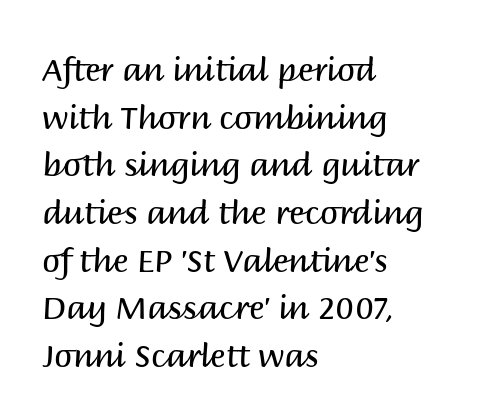
Each row of text sits above clean, open space. The compositor pushed each line to the left boundary. Regarding serifs, this sample does without them.
